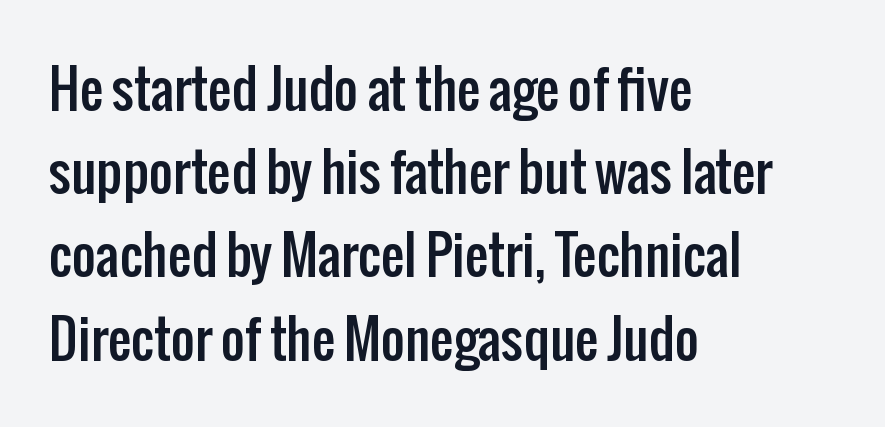
The image shows 52 px condensed sans-serif type, upright; set left-aligned, normal line spacing (1.6x), normal letter spacing, not underlined; low stroke contrast and a medium x-height.
